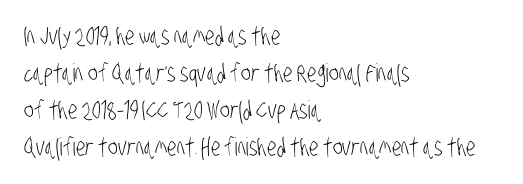
The image shows 25 px text type; set left-aligned, normal line spacing (1.48x), normal letter spacing, not underlined.
